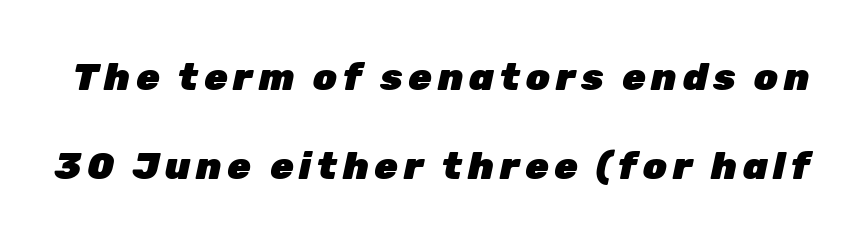
Only glyphs here, with clear space below each row. Designer's note — italics engaged. These lines carry a lot of weight — the face is fully bold. Whoever set this chose breathing room over compactness in the vertical rhythm. The passage shown is typed in a proportional face where columns would drift.
